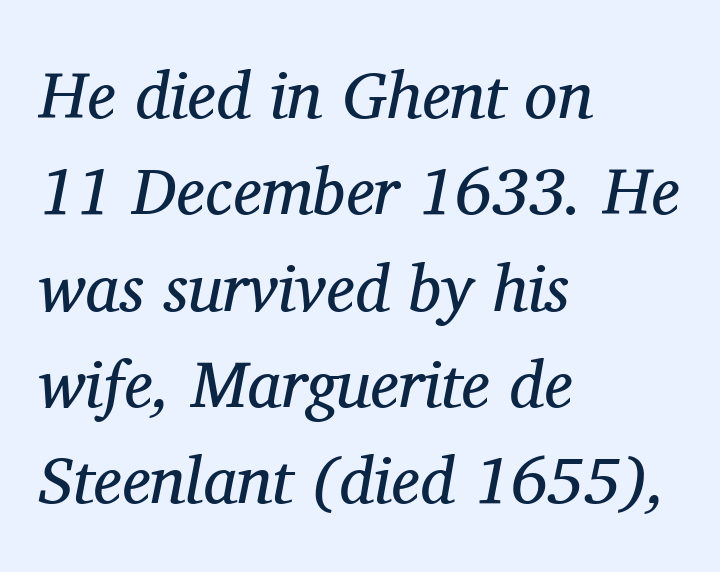
You could not count columns in this text — the font is proportionally spaced. Heaviness? Minimal to ordinary, like unemphasized prose. The line texture is even and compact thanks to regular tracking. The rows are spaced the way most documents space them. This rendering uses left alignment, leaving the right contour irregular.
